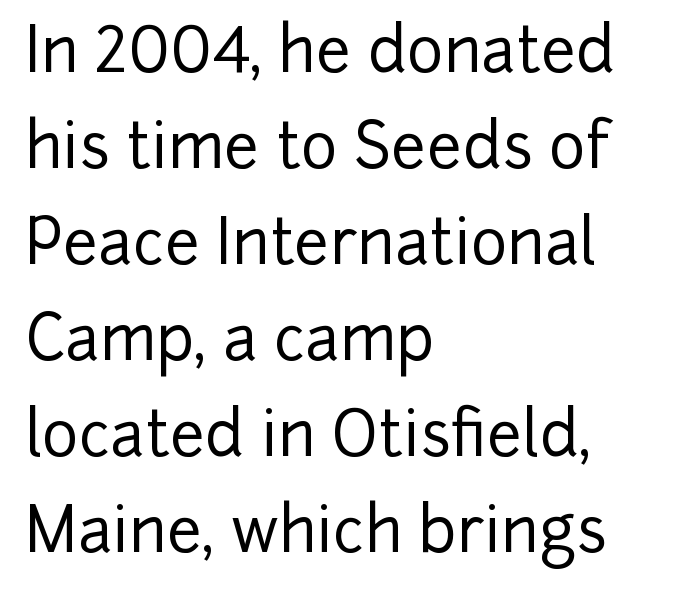
The image shows 62 px sans-serif type, upright; set left-aligned, normal line spacing (1.55x), normal letter spacing, not underlined; low stroke contrast and a medium x-height.
